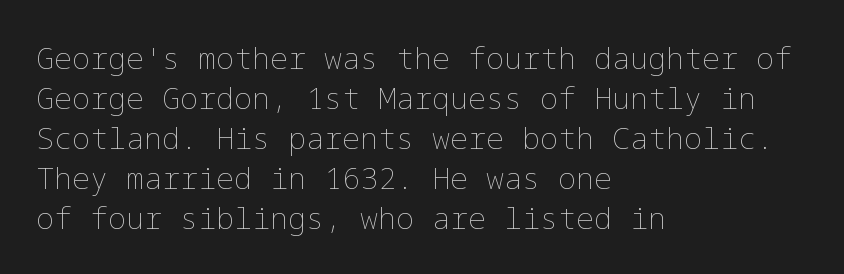
The image shows 30 px thin type, upright; set left-aligned, normal line spacing (1.33x), normal letter spacing, not underlined; low stroke contrast and a medium x-height.
